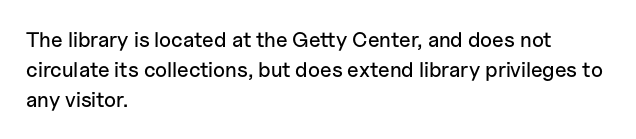
The gaps between neighbouring characters are ordinary and unremarkable. This rendering uses left alignment, leaving the right contour irregular. Horizontal bands of white between lines are of average thickness. The strip under each line holds only bare page. It's the straight-up-and-down kind of type.
